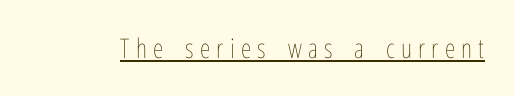
{"italic": "no", "bold": "no", "underline": "yes", "letter_spacing": "wide", "letter_spacing_em": 0.23, "glyph_px": 27}
